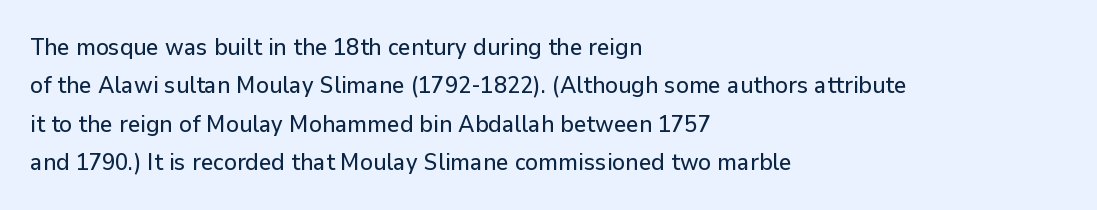
{"italic": "no", "underline": "no", "align": "left", "line_spacing": "normal", "line_spacing_ratio": 1.6, "letter_spacing": "normal", "letter_spacing_em": 0.0, "glyph_px": 24}
